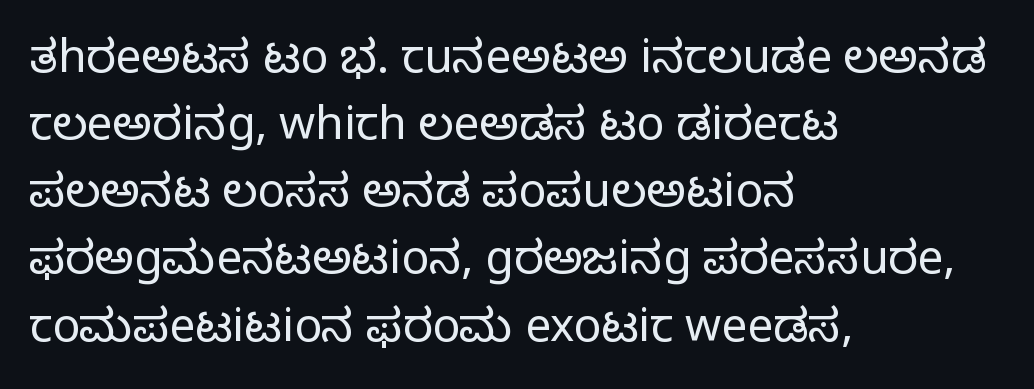
Q: Is the text bold? A: No.
Q: Is the text italic (slanted)? A: No, it is upright.
Q: Is the typeface a serif or a sans-serif typeface? A: Sans-serif.
Q: Is the text underlined? A: No.
Q: How is the paragraph aligned? A: Left-aligned.
Q: Is the spacing between letters normal or unusually wide? A: Normal.
Q: Is the spacing between lines tight, normal or loose? A: Normal.
Q: Width (condensed, normal, or wide)? A: Normal.
Q: Stroke contrast? A: Low.
Q: x-height? A: Medium.
Q: Monospaced? A: No.
